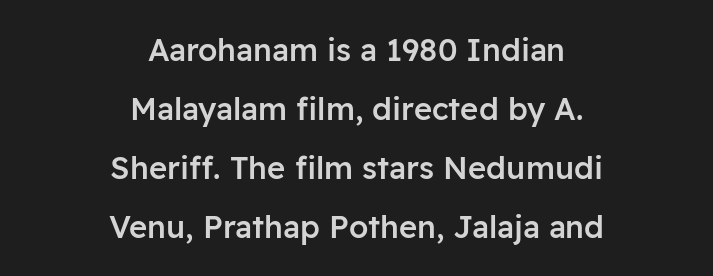
The image shows 31 px semibold sans-serif type, upright; set centered, loose line spacing (1.9x), normal letter spacing, not underlined; low stroke contrast and a medium x-height.
